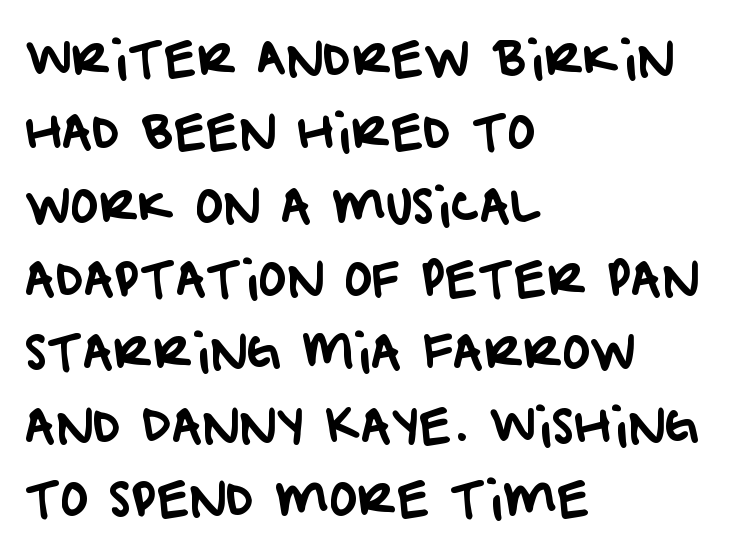
Q: Is the typeface a serif or a sans-serif typeface? A: Sans-serif.
Q: Is the text underlined? A: No.
Q: How is the paragraph aligned? A: Left-aligned.
Q: Is the spacing between letters normal or unusually wide? A: Normal.
Q: Is the spacing between lines tight, normal or loose? A: Normal.
Q: Width (condensed, normal, or wide)? A: Normal.
Q: Stroke contrast? A: Low.
Q: x-height? A: Large.
Q: Monospaced? A: No.
